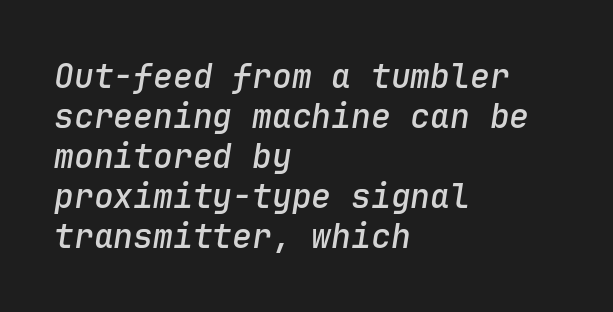
{"italic": "yes", "lean": "right", "slant_degrees": 9, "bold": "semi", "weight": "semibold", "width": "normal", "stroke_contrast": "low", "x_height": "medium", "monospaced": "yes", "underline": "no", "align": "left", "line_spacing_ratio": 1.21, "letter_spacing": "normal", "letter_spacing_em": 0.0, "glyph_px": 33}
